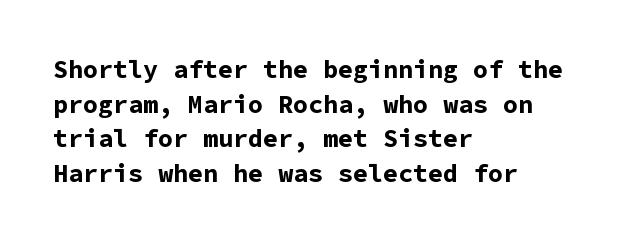
The image shows 25 px bold type, upright; set left-aligned, normal line spacing (1.39x), normal letter spacing, not underlined.
